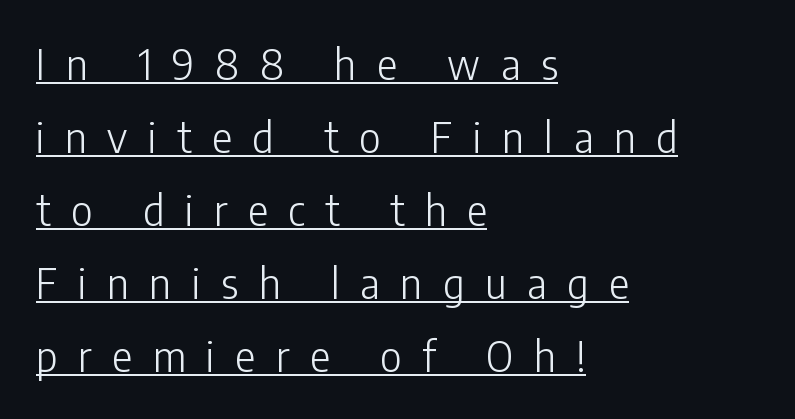
The image shows 42 px light, condensed sans-serif type, upright; set left-aligned, line spacing 1.74x, unusually wide letter spacing (+0.49 em), underlined; low stroke contrast and a medium x-height.
